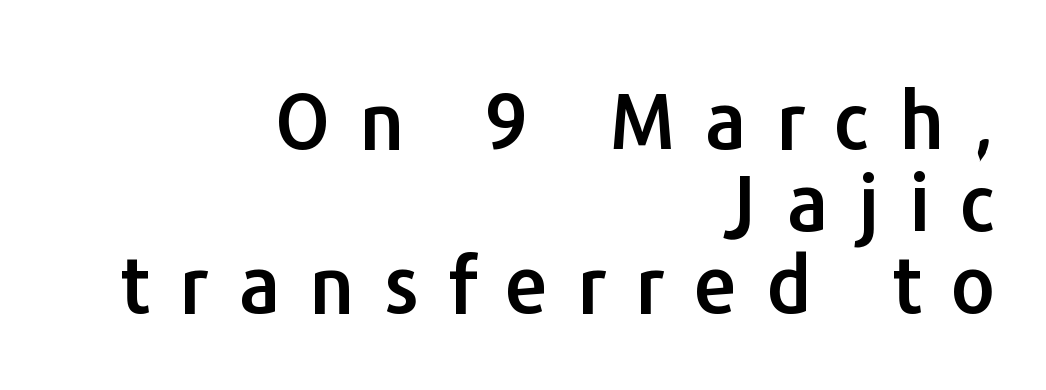
Someone cranked the tracking dial way up on this one. Honestly, there is no underline to notice here at all. The lines in this sample share a right terminus and differ only in where they begin. Very little white space separates one row of letters from the next. Grotesque or geometric, the face here clearly has no serifs.
